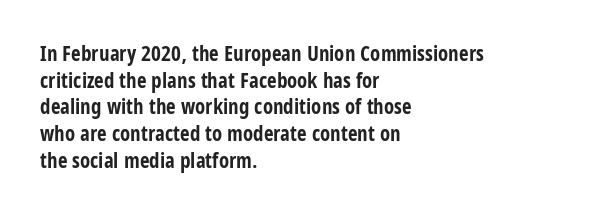
Q: Is the text bold? A: Yes.
Q: Is the text italic (slanted)? A: No, it is upright.
Q: Is the text underlined? A: No.
Q: How is the paragraph aligned? A: Left-aligned.
Q: Is the spacing between letters normal or unusually wide? A: Normal.
Q: Is the spacing between lines tight, normal or loose? A: Normal.
